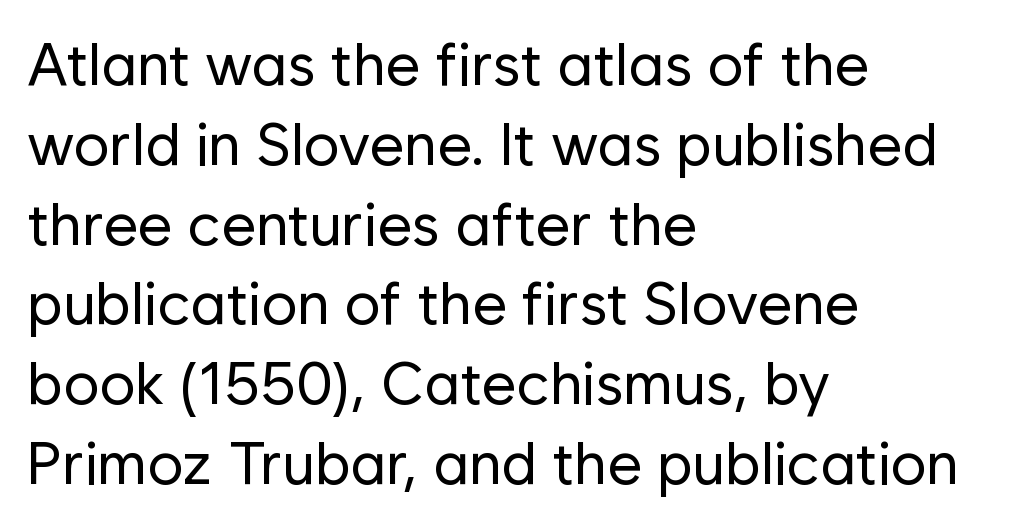
Q: Is the text bold? A: No.
Q: Is the text italic (slanted)? A: No, it is upright.
Q: Is the typeface a serif or a sans-serif typeface? A: Sans-serif.
Q: Is the text underlined? A: No.
Q: How is the paragraph aligned? A: Left-aligned.
Q: Is the spacing between letters normal or unusually wide? A: Normal.
Q: Is the spacing between lines tight, normal or loose? A: Normal.
Q: Width (condensed, normal, or wide)? A: Normal.
Q: Stroke contrast? A: Low.
Q: x-height? A: Medium.
Q: Monospaced? A: No.
